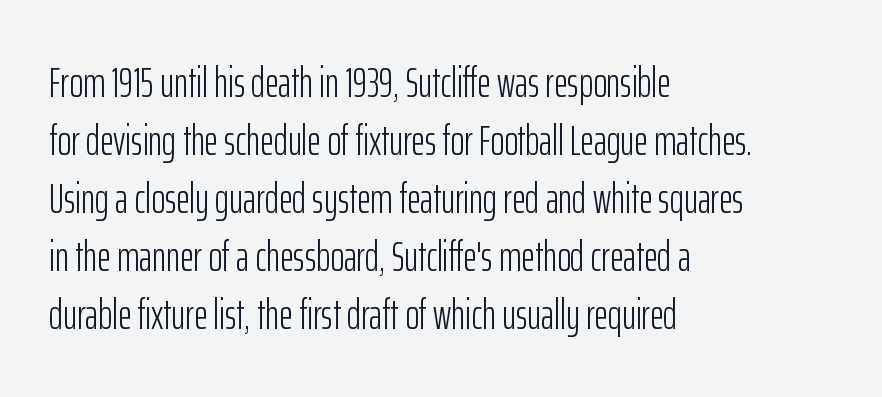
Do the characters align in a grid? No, the font is proportional. Left-aligned paragraph, ragged on the right. This block has exactly the height ordinary leading produces. The font's upright variant was chosen for this text. Letters have the restrained weight of plain body copy at most. Check the space under the baseline: it is left empty.
